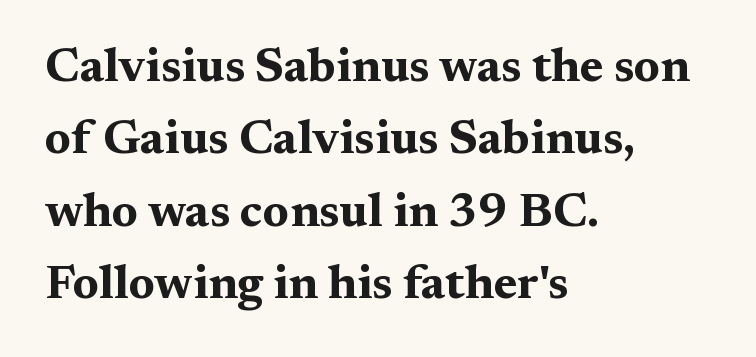
Q: Is the text bold? A: Yes.
Q: Is the text italic (slanted)? A: No, it is upright.
Q: Is the typeface a serif or a sans-serif typeface? A: Serif.
Q: Is the text underlined? A: No.
Q: How is the paragraph aligned? A: Left-aligned.
Q: Is the spacing between letters normal or unusually wide? A: Normal.
Q: Is the spacing between lines tight, normal or loose? A: Normal.
Q: Width (condensed, normal, or wide)? A: Wide.
Q: Stroke contrast? A: Medium.
Q: x-height? A: Medium.
Q: Monospaced? A: No.
